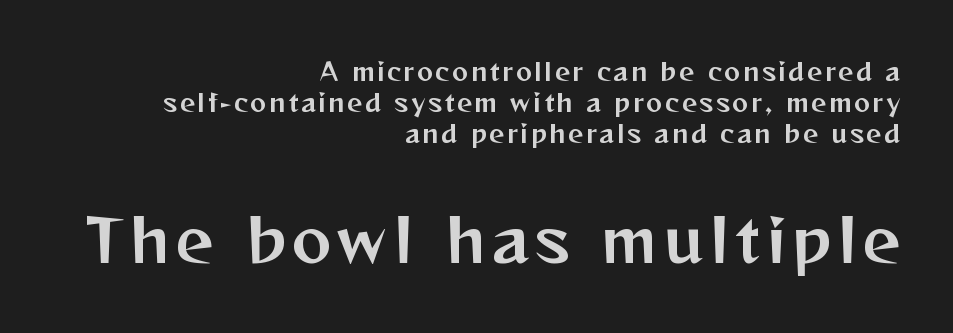
The image shows 59 px sans-serif type, upright; set right-aligned, normal line spacing (1.3x), not underlined; the second (bottom) block is 2.46x larger; medium stroke contrast and a medium x-height.
